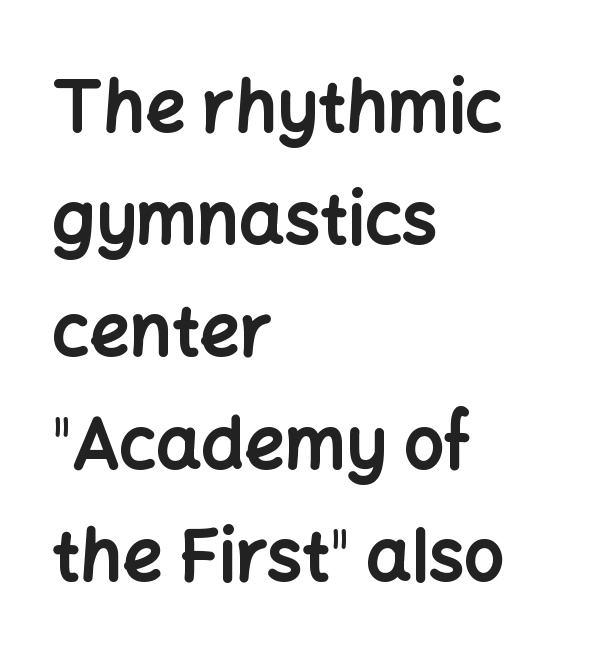
The image shows 71 px bold sans-serif type, upright; set left-aligned, normal line spacing (1.58x), normal letter spacing, not underlined; low stroke contrast and a medium x-height.
